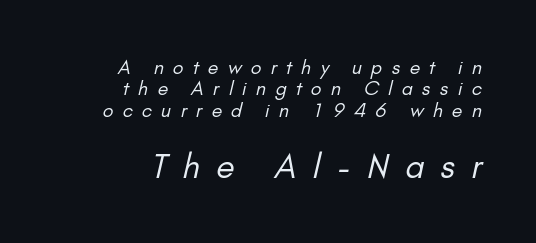
Q: Is the text bold? A: No.
Q: Is the typeface a serif or a sans-serif typeface? A: Sans-serif.
Q: Is the text underlined? A: No.
Q: How is the paragraph aligned? A: Right-aligned.
Q: Is the spacing between letters normal or unusually wide? A: Unusually wide.
Q: Is the spacing between lines tight, normal or loose? A: Tight.
Q: Which block of text is set in a larger size, the first (top) or the second (bottom)? A: The second (bottom) one.
Q: Width (condensed, normal, or wide)? A: Normal.
Q: Stroke contrast? A: Low.
Q: x-height? A: Small.
Q: Monospaced? A: No.
